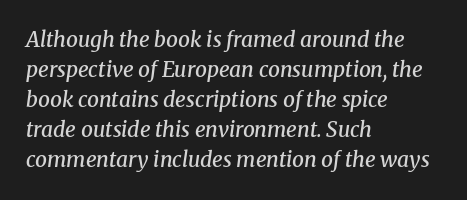
Descenders hang freely into open space. Default kerning and tracking; the words read as compact shapes. Regular leading. The font is running at a semibold setting, under full bold. In terms of posture, this sample is oblique.
